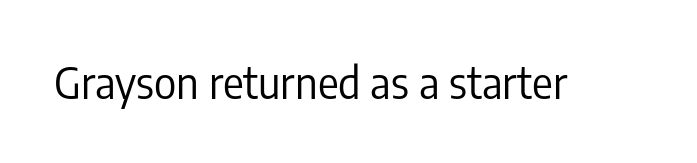
Q: Is the text bold? A: No.
Q: Is the text italic (slanted)? A: No, it is upright.
Q: Is the typeface a serif or a sans-serif typeface? A: Sans-serif.
Q: Is the text underlined? A: No.
Q: Is the spacing between letters normal or unusually wide? A: Normal.
Q: Width (condensed, normal, or wide)? A: Condensed.
Q: Stroke contrast? A: Low.
Q: x-height? A: Medium.
Q: Monospaced? A: No.
